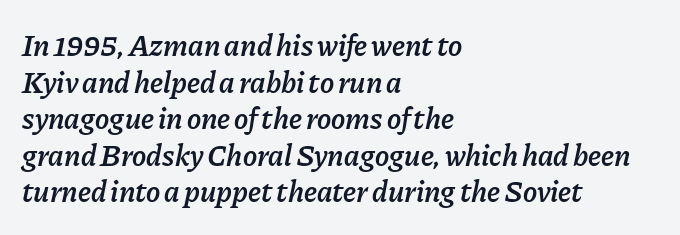
These lines are rendered in a variable-pitch font. This rendering leaves character spacing at its baseline value. The glyphs have the mass of a demibold cut, below bold. A student would call this left alignment; a typographer would say flush left, rag right. The text carries the slant typical of an italic or oblique font. The words here are not underlined.
